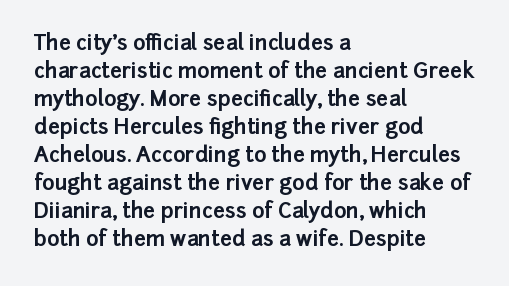
Q: Is the text bold? A: Yes.
Q: Is the text italic (slanted)? A: No, it is upright.
Q: Is the text underlined? A: No.
Q: How is the paragraph aligned? A: Left-aligned.
Q: Is the spacing between letters normal or unusually wide? A: Normal.
Q: Is the spacing between lines tight, normal or loose? A: Normal.
